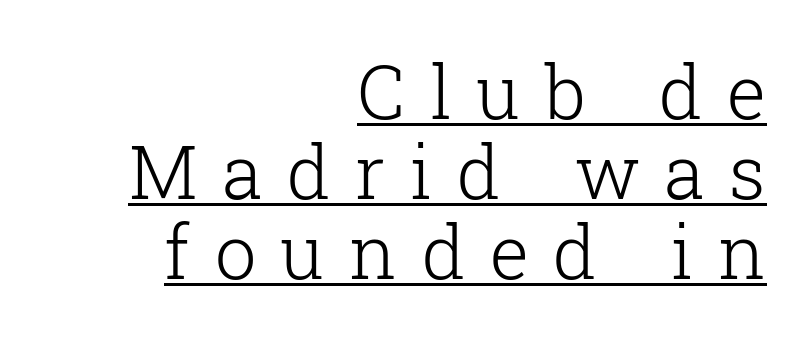
Q: Is the text bold? A: No.
Q: Is the text italic (slanted)? A: No, it is upright.
Q: Is the typeface a serif or a sans-serif typeface? A: Serif.
Q: Is the text underlined? A: Yes.
Q: How is the paragraph aligned? A: Right-aligned.
Q: Is the spacing between letters normal or unusually wide? A: Unusually wide.
Q: Is the spacing between lines tight, normal or loose? A: Tight.
Q: Width (condensed, normal, or wide)? A: Normal.
Q: Stroke contrast? A: Low.
Q: x-height? A: Medium.
Q: Monospaced? A: No.
